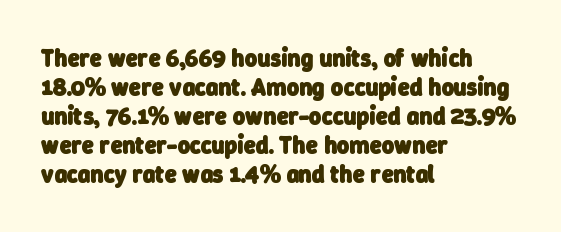
{"bold": "yes", "underline": "no", "align": "left", "line_spacing_ratio": 1.21, "letter_spacing": "normal", "letter_spacing_em": 0.0, "glyph_px": 24}
